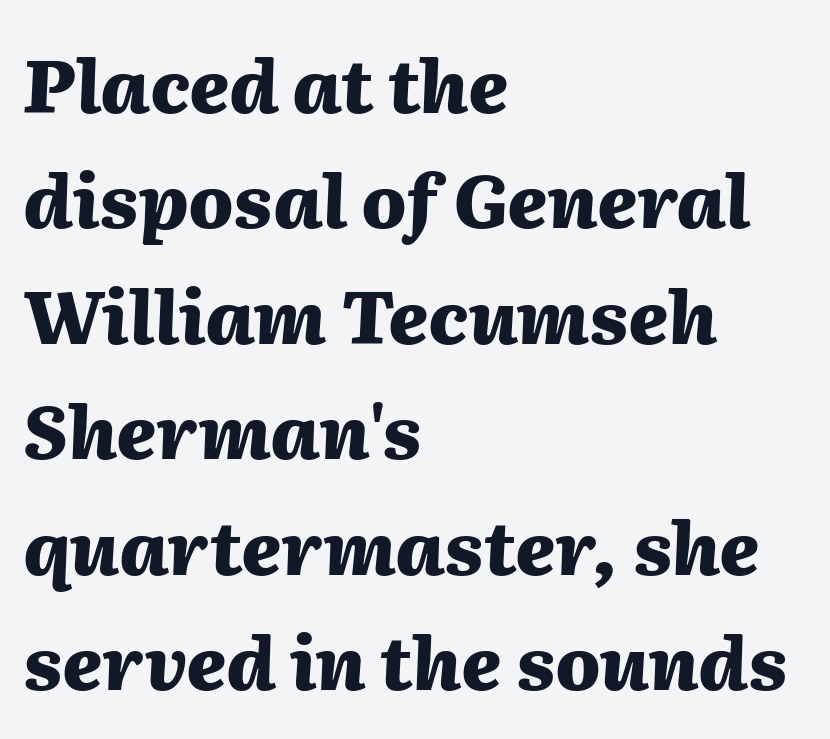
The letters sit at their default tracking, neither squeezed nor spread. Notice how the passage keeps a crisp vertical edge on the left only. Has an underline been added? It has not. Strokes here are thick enough to call this a true bold.
